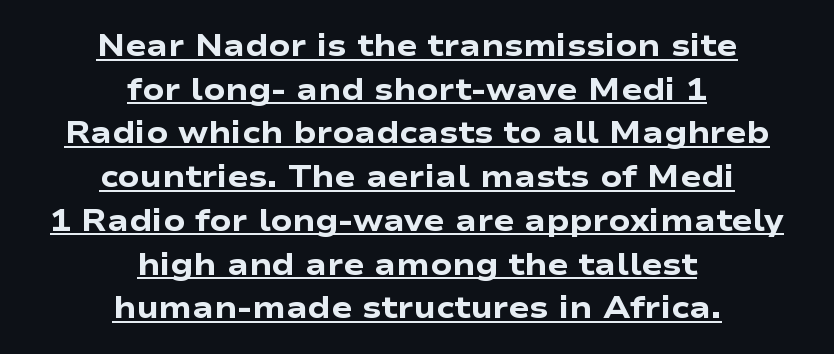
The image shows 31 px heavy, wide sans-serif type, upright; set centered, normal line spacing (1.41x), normal letter spacing, underlined; low stroke contrast and a medium x-height.
